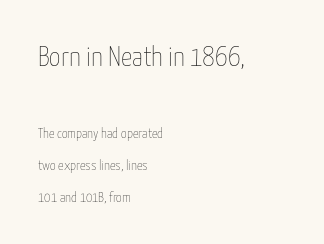
One glance says open: line gaps are wider than usual. Of the two passages, the one on top uses the larger point size. Character widths vary here, with narrow letters taking less room than wide ones. The space directly below the letters is spotless.
